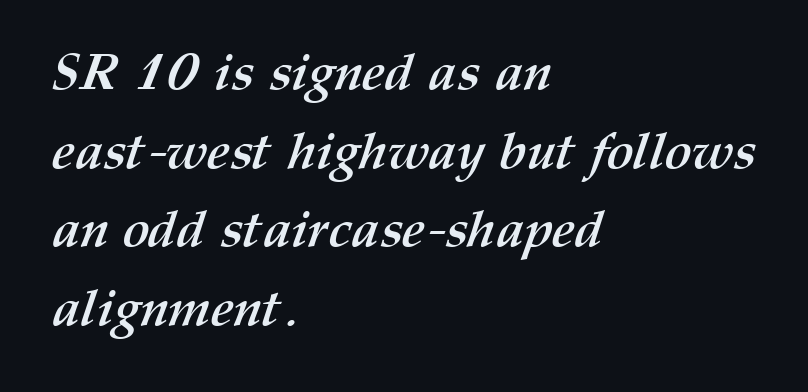
{"bold": "yes", "weight": "semibold", "width": "normal", "stroke_contrast": "medium", "x_height": "medium", "monospaced": "no", "underline": "no", "align": "left", "line_spacing": "normal", "line_spacing_ratio": 1.54, "letter_spacing": "normal", "letter_spacing_em": 0.0, "glyph_px": 51}
